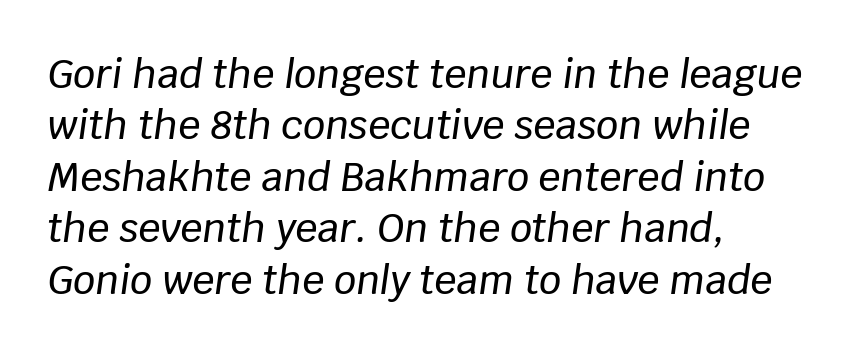
The letterforms sit shoulder to shoulder at normal distance. The lines in this sample share a left origin and differ only in where they stop. Only glyphs here, with clear space below each row. Varying glyph widths throughout — classic text-font behaviour. Leading: standard. It's the slanting kind of type.
